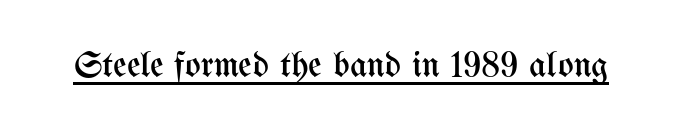
{"italic": "no", "bold": "no", "weight": "regular", "width": "condensed", "stroke_contrast": "medium", "x_height": "medium", "monospaced": "no", "underline": "yes", "letter_spacing": "normal", "letter_spacing_em": 0.0, "glyph_px": 37}
